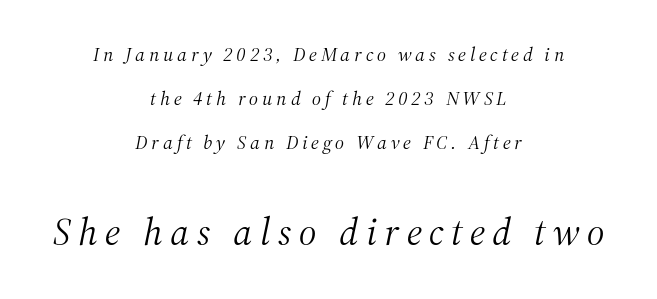
Q: Is the text bold? A: No.
Q: Is the text italic (slanted)? A: Yes, it leans right by about 12 degrees.
Q: Is the typeface a serif or a sans-serif typeface? A: Serif.
Q: Is the text underlined? A: No.
Q: How is the paragraph aligned? A: Centered.
Q: Is the spacing between lines tight, normal or loose? A: Loose.
Q: Which block of text is set in a larger size, the first (top) or the second (bottom)? A: The second (bottom) one.
Q: Width (condensed, normal, or wide)? A: Normal.
Q: Stroke contrast? A: Medium.
Q: x-height? A: Medium.
Q: Monospaced? A: No.
